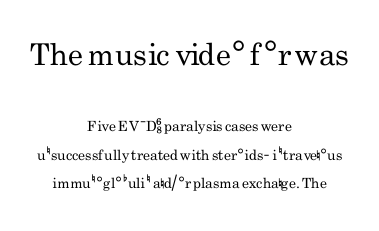
To sum up the face: it is a sans, with no serifs. Does the lettering tilt? It doesn't — this is upright. Inter-character spacing is left at the font's built-in metrics. This sample has the flowing, uneven cadence of proportional lettering.
